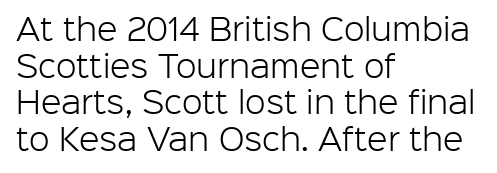
Classification — sans serif. Each letter keeps its own natural width here, so spacing adapts to shape. Check under the words: just untouched page. Observe the ordinary spacing: letters are neighbours, not strangers. This sample uses an upright cut, with every glyph sitting square on the baseline.
